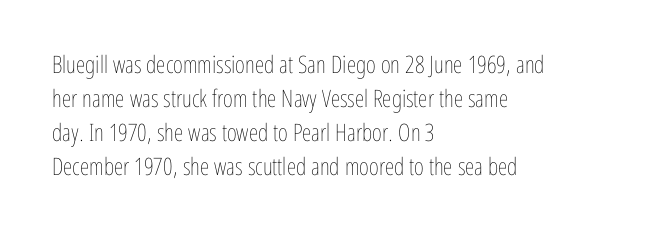
The image shows 24 px text type, upright; set left-aligned, normal line spacing (1.41x), normal letter spacing, not underlined.
